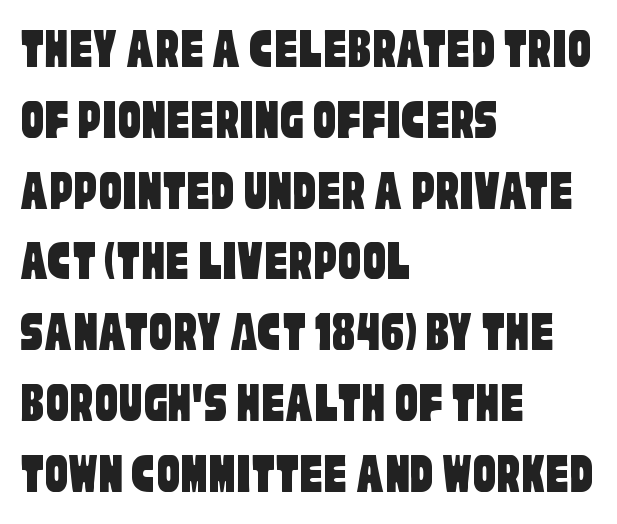
Nope, no serifs anywhere on these letters. Beneath every word, the page is bare. Tracking here is standard; glyphs follow each other at the usual distance. Character widths vary here, with narrow letters taking less room than wide ones. Where is the straight margin? On the left.
